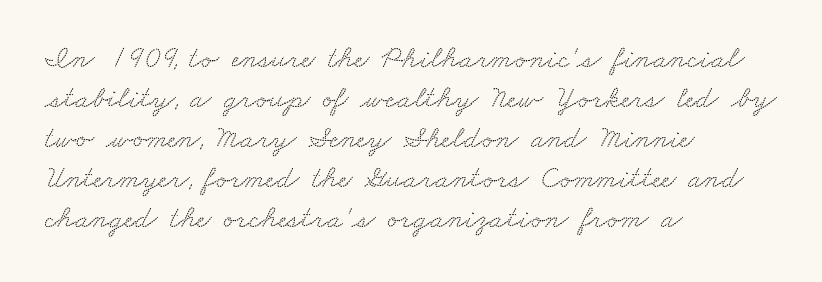
Q: Is the typeface a serif or a sans-serif typeface? A: Serif.
Q: Is the text underlined? A: No.
Q: How is the paragraph aligned? A: Left-aligned.
Q: Is the spacing between letters normal or unusually wide? A: Normal.
Q: Is the spacing between lines tight, normal or loose? A: Normal.
Q: Width (condensed, normal, or wide)? A: Wide.
Q: Stroke contrast? A: Low.
Q: x-height? A: Small.
Q: Monospaced? A: No.
